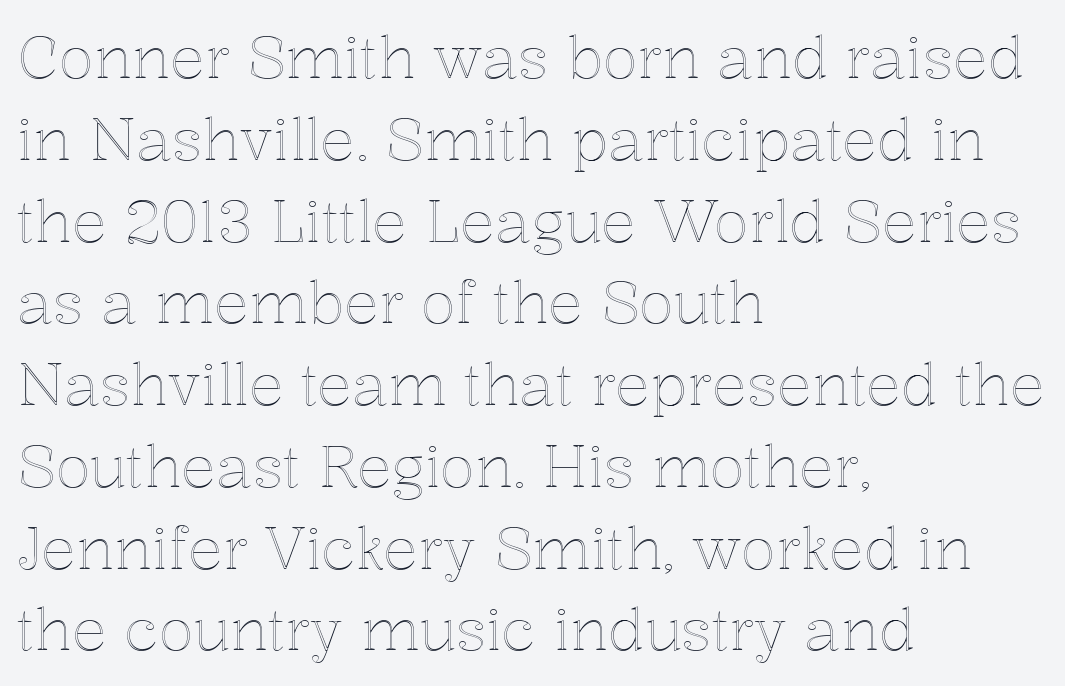
Q: Is the text italic (slanted)? A: No, it is upright.
Q: Is the text underlined? A: No.
Q: How is the paragraph aligned? A: Left-aligned.
Q: Is the spacing between letters normal or unusually wide? A: Normal.
Q: Is the spacing between lines tight, normal or loose? A: Normal.
Q: Width (condensed, normal, or wide)? A: Normal.
Q: x-height? A: Medium.
Q: Monospaced? A: No.
